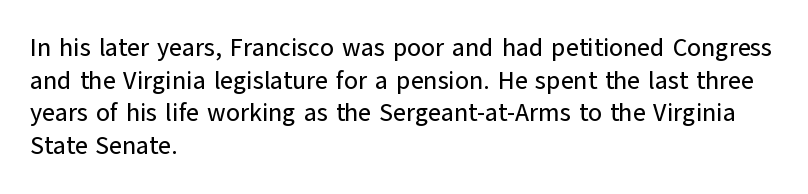
The tracking reads as untouched default to a designer's eye. Has an underline been added? It has not. Where is the straight margin? On the left. A typesetter would call this leading conventional body-copy spacing.
